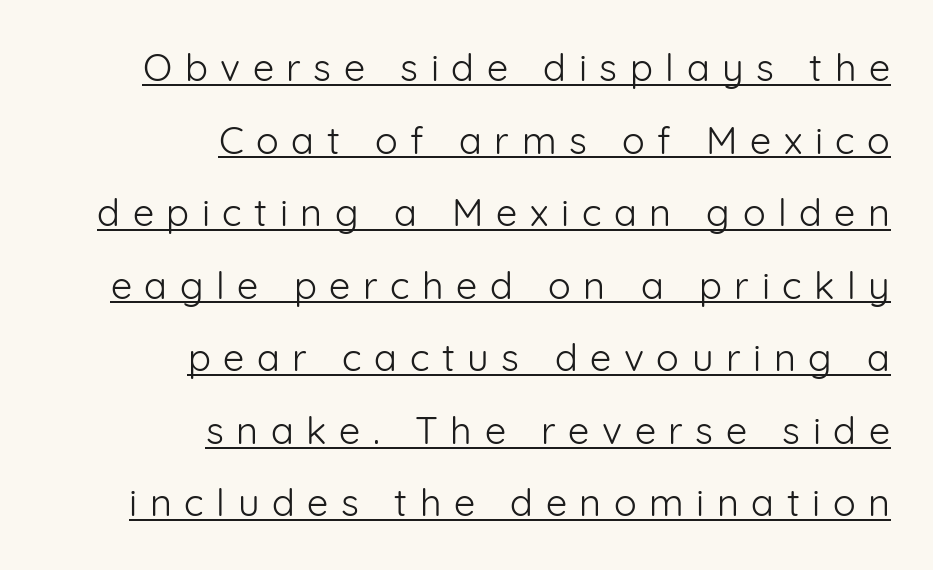
{"serif": "no", "italic": "no", "bold": "no", "weight": "light", "width": "normal", "stroke_contrast": "low", "x_height": "medium", "monospaced": "no", "underline": "yes", "align": "right", "line_spacing": "loose", "line_spacing_ratio": 1.91, "letter_spacing": "wide", "letter_spacing_em": 0.33, "glyph_px": 38}
